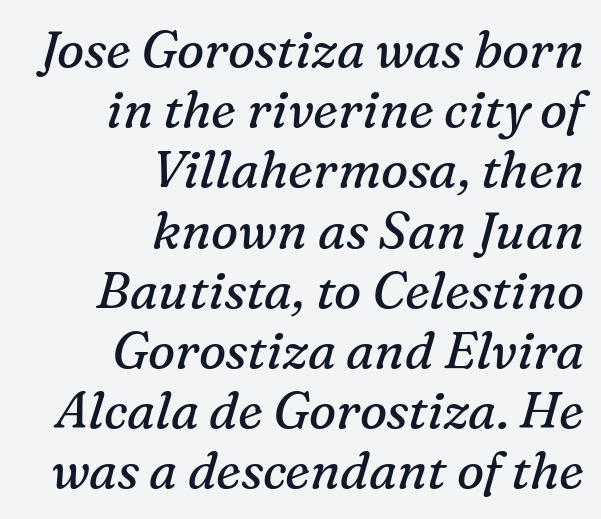
The image shows 51 px regular-weight serif type, italic (leaning right); set right-aligned, line spacing 1.18x, normal letter spacing, not underlined; medium stroke contrast and a medium x-height.
